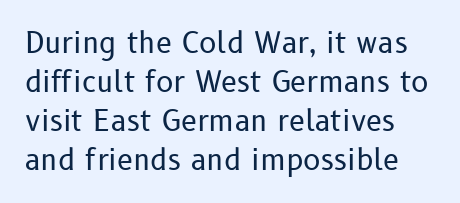
{"serif": "no", "italic": "no", "bold": "no", "weight": "regular", "width": "normal", "stroke_contrast": "low", "x_height": "medium", "monospaced": "no", "underline": "no", "line_spacing": "normal", "line_spacing_ratio": 1.34, "letter_spacing": "normal", "letter_spacing_em": 0.0, "glyph_px": 29}
